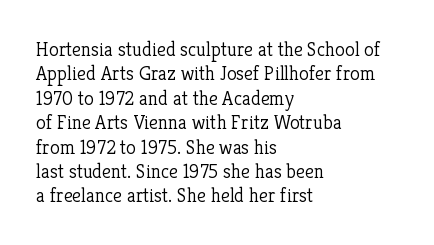
{"italic": "no", "bold": "no", "underline": "no", "align": "left", "line_spacing_ratio": 1.22, "letter_spacing": "normal", "letter_spacing_em": 0.0, "glyph_px": 20}
